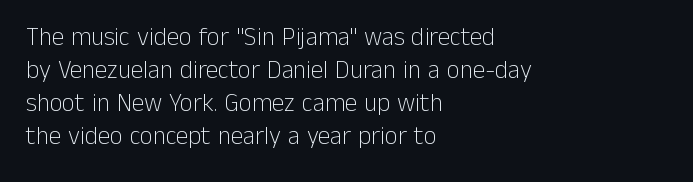
Q: Is the text bold? A: No.
Q: Is the text italic (slanted)? A: No, it is upright.
Q: Is the text underlined? A: No.
Q: How is the paragraph aligned? A: Left-aligned.
Q: Is the spacing between letters normal or unusually wide? A: Normal.
Q: Is the spacing between lines tight, normal or loose? A: Normal.
